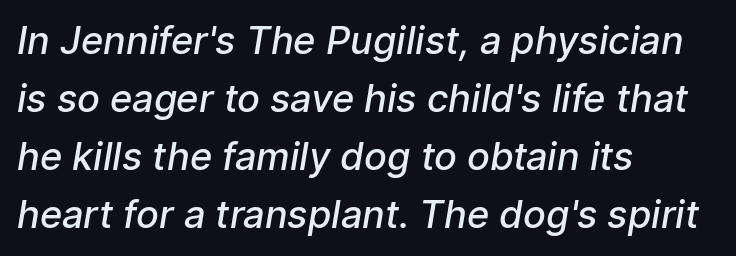
One glance says typical: line gaps are just what's usual. The letters advance in unequal steps, a hallmark of proportional type. There is no visible air inserted between adjacent glyphs. Type style note: lacks serifs.
